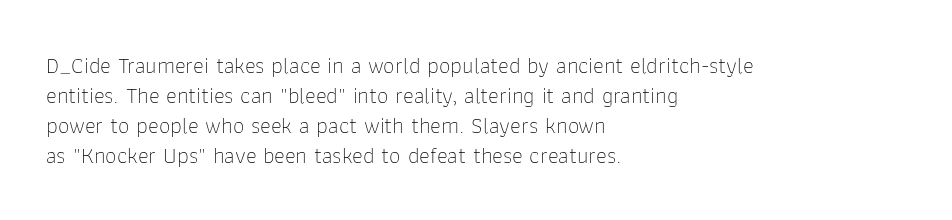
The lines are quadded left. The font sits on the lighter half of the weight spectrum, regular included. Tracking here is standard; glyphs follow each other at the usual distance. Italic? Not at all — the glyphs are vertical. Rule under the text: the space is simply empty.
